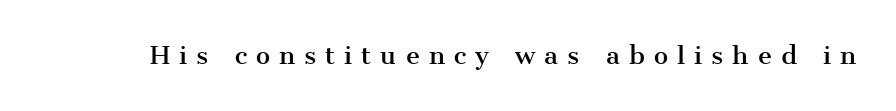
{"italic": "no", "underline": "no", "letter_spacing": "wide", "letter_spacing_em": 0.38, "glyph_px": 24}
